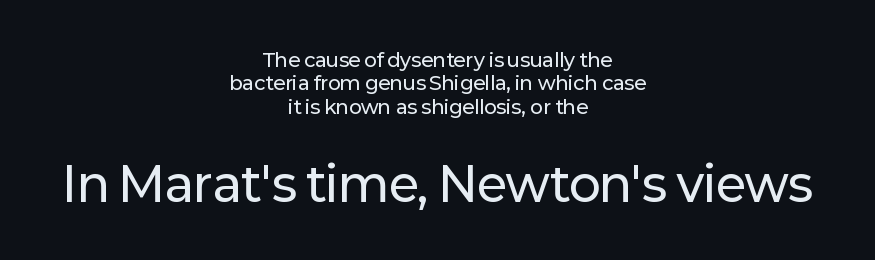
Q: Is the text italic (slanted)? A: No, it is upright.
Q: Is the typeface a serif or a sans-serif typeface? A: Sans-serif.
Q: Is the text underlined? A: No.
Q: How is the paragraph aligned? A: Centered.
Q: Is the spacing between letters normal or unusually wide? A: Normal.
Q: Which block of text is set in a larger size, the first (top) or the second (bottom)? A: The second (bottom) one.
Q: Width (condensed, normal, or wide)? A: Normal.
Q: Stroke contrast? A: Low.
Q: x-height? A: Medium.
Q: Monospaced? A: No.
